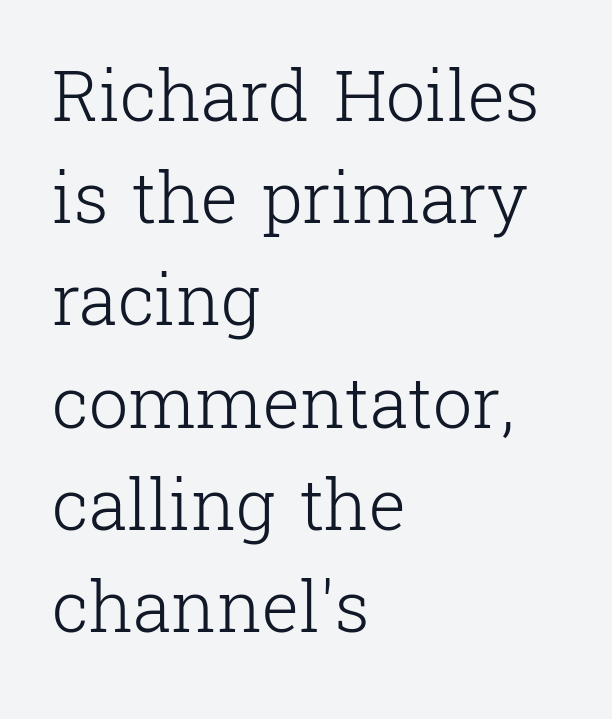
Look at the bottom of the vertical strokes: they flare into serifs here. Honestly, the row spacing looks completely unremarkable. The typesetting does not lean heavy: it is not bold. Compared with typical body copy, the letter spacing here is the same. Rendered with straight, roman letterforms. These lines are set flush left with a ragged right edge.
